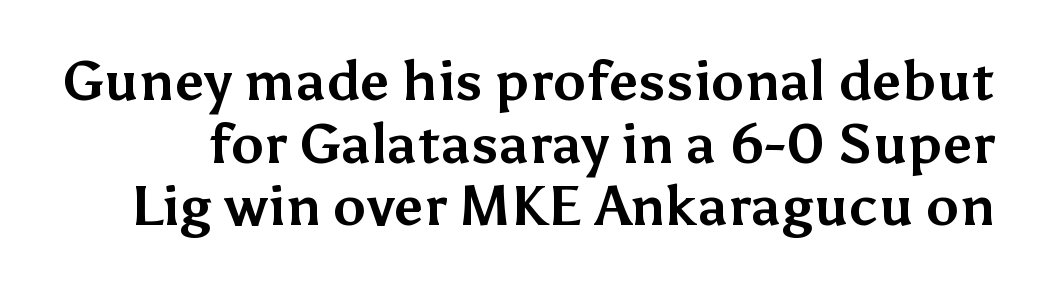
The characters display no serif detailing; their extremities are plain. The characters look thick and weighty, a clear bold. You could not count columns in this text — the font is proportionally spaced. Each row of text sits above clean, open space. The letters stand upright; this is a roman face.
